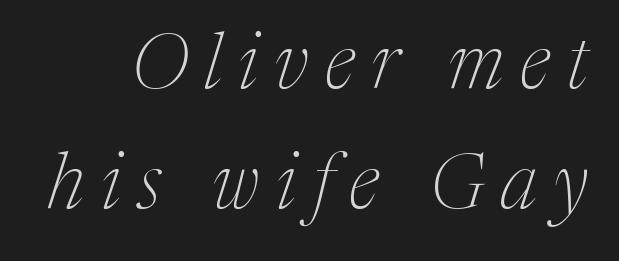
The image shows 77 px thin serif type, italic (leaning right); set normal line spacing (1.56x), unusually wide letter spacing (+0.21 em), not underlined; medium stroke contrast and a medium x-height.
